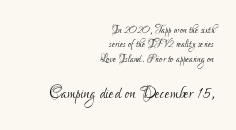
Block two is the big one; block one sits smaller above it. In CSS terms this would be text-align: right. Any mark beneath the type? The region is blank. Stroke thickness stays within the range of a standard reading face or lighter. Each new line begins almost immediately beneath the previous one.
